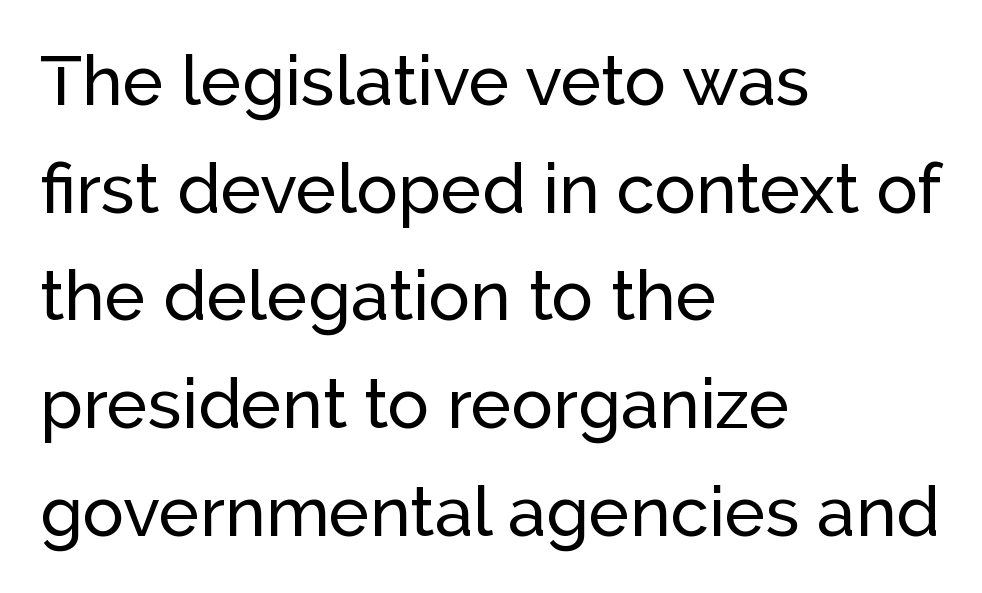
The image shows 69 px sans-serif type, upright; set left-aligned, normal line spacing (1.56x), normal letter spacing, not underlined; low stroke contrast and a medium x-height.
